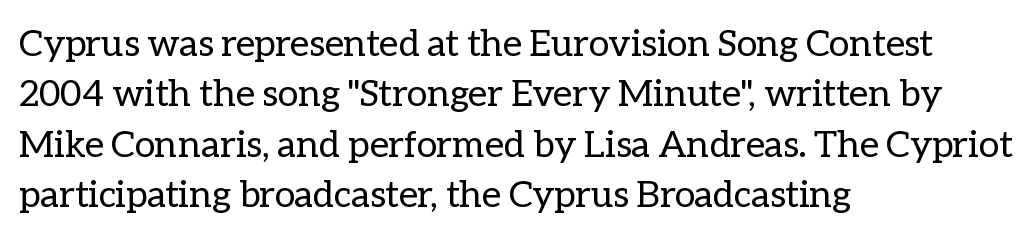
{"italic": "no", "bold": "no", "weight": "regular", "width": "normal", "stroke_contrast": "low", "x_height": "medium", "monospaced": "no", "underline": "no", "align": "left", "line_spacing": "normal", "line_spacing_ratio": 1.36, "letter_spacing": "normal", "letter_spacing_em": 0.0, "glyph_px": 37}
